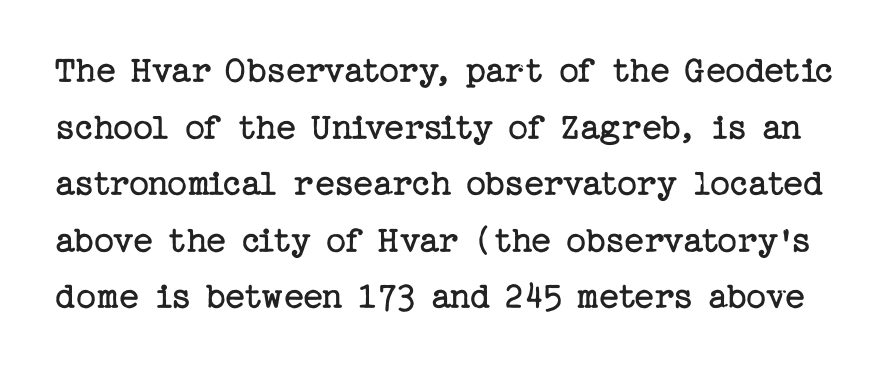
Spacing between characters is what you'd get straight out of the box. Weight class: somewhere from thin through regular. This rendering employs a face with finishing strokes, i.e., a serif. Does the leading feel generous? No, just average. These lines were composed using upright roman letters.
